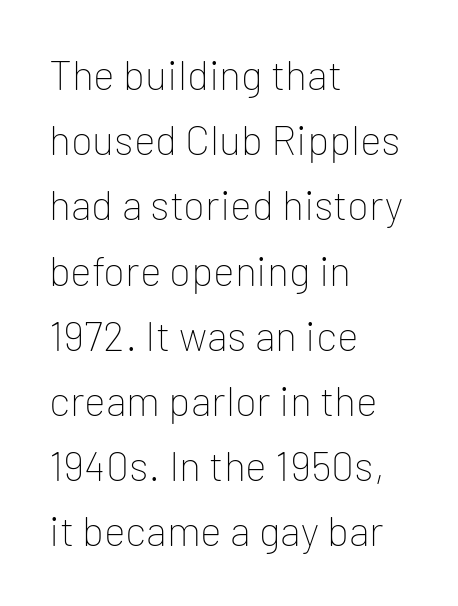
{"serif": "no", "italic": "no", "bold": "no", "weight": "thin", "width": "normal", "stroke_contrast": "low", "x_height": "medium", "monospaced": "no", "underline": "no", "align": "left", "line_spacing": "normal", "line_spacing_ratio": 1.59, "letter_spacing": "normal", "letter_spacing_em": 0.0, "glyph_px": 41}
